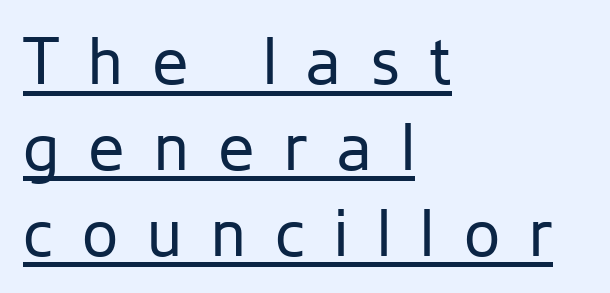
No feet cap the strokes, marking this as sans-serif type. These lines sit exactly where default settings would place them. A rule runs beneath these lines of type. If you drew a line through each stem, it would be perfectly vertical. Spacing verdict: proportional, widths tailored to each character. The type is letterspaced generously, with wide tracking.
